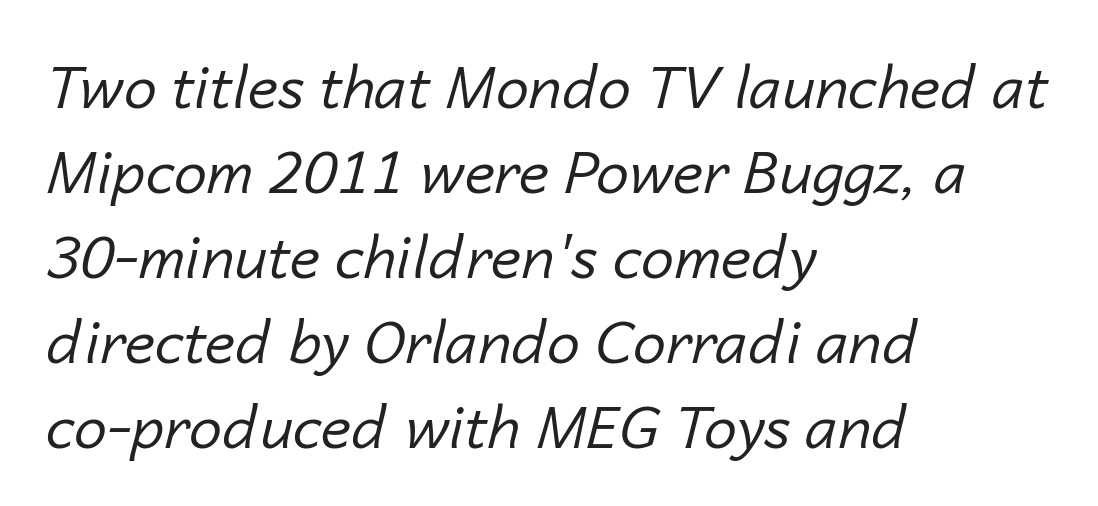
The compositor pushed each line to the left boundary. A typesetter would call this proportional, since set widths differ per character. Style check: oblique. No heavy texture on the line: the type isn't bold. Bare-footed words on every line. Summary of vertical rhythm: regular, with standard interline spacing.
